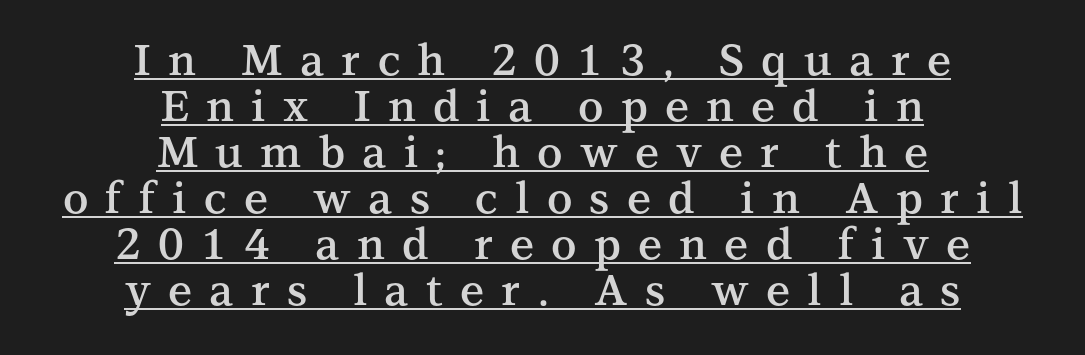
Q: Is the text bold? A: Semi-bold.
Q: Is the text italic (slanted)? A: No, it is upright.
Q: Is the typeface a serif or a sans-serif typeface? A: Serif.
Q: Is the text underlined? A: Yes.
Q: How is the paragraph aligned? A: Centered.
Q: Is the spacing between letters normal or unusually wide? A: Unusually wide.
Q: Is the spacing between lines tight, normal or loose? A: Tight.
Q: Width (condensed, normal, or wide)? A: Normal.
Q: Stroke contrast? A: Medium.
Q: x-height? A: Medium.
Q: Monospaced? A: No.
